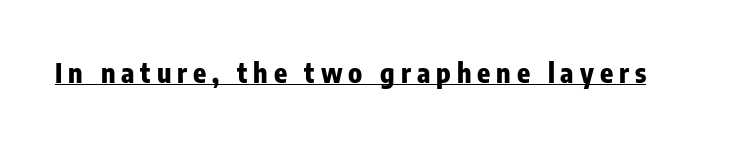
Q: Is the text bold? A: Yes.
Q: Is the text italic (slanted)? A: No, it is upright.
Q: Is the text underlined? A: Yes.
Q: Is the spacing between letters normal or unusually wide? A: Unusually wide.
